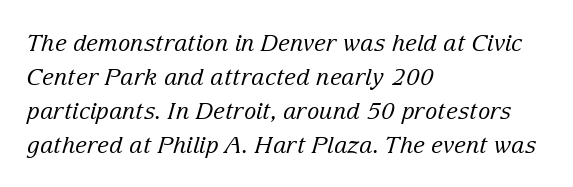
The image shows 23 px text type, italic (leaning right); set left-aligned, normal line spacing (1.48x), normal letter spacing, not underlined.
